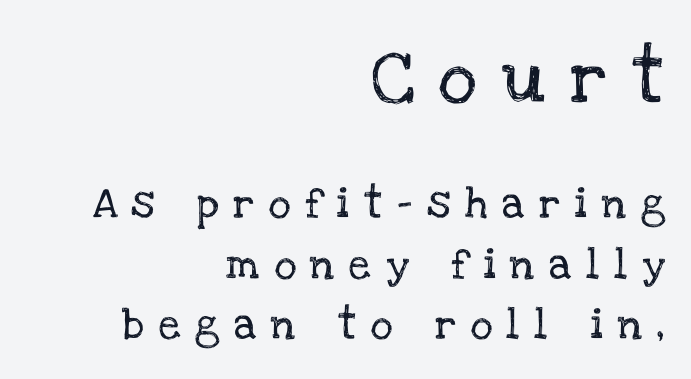
These lines are rendered in a variable-pitch font. Nope, not italic — everything's standing straight. Honestly, there is no underline to notice here at all. Reading down the block, your eye finds every line finishing at a fixed right position.
